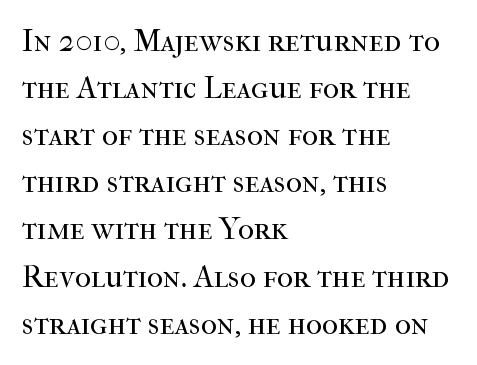
The image shows 31 px regular-weight serif type, upright; set left-aligned, normal line spacing (1.52x), normal letter spacing, not underlined; high stroke contrast and a medium x-height.
